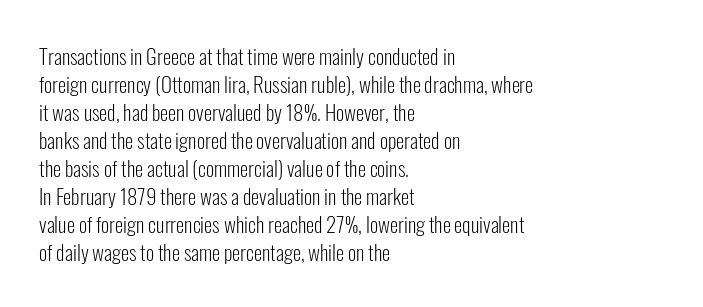
Q: Is the text bold? A: No.
Q: Is the text italic (slanted)? A: No, it is upright.
Q: Is the text underlined? A: No.
Q: How is the paragraph aligned? A: Left-aligned.
Q: Is the spacing between letters normal or unusually wide? A: Normal.
Q: Is the spacing between lines tight, normal or loose? A: Normal.
